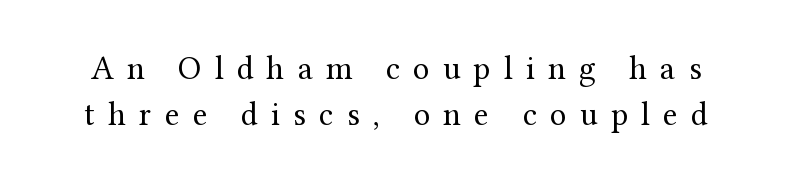
The image shows 33 px regular-weight serif type, upright; set normal line spacing (1.39x), unusually wide letter spacing (+0.4 em), not underlined; medium stroke contrast and a medium x-height.
